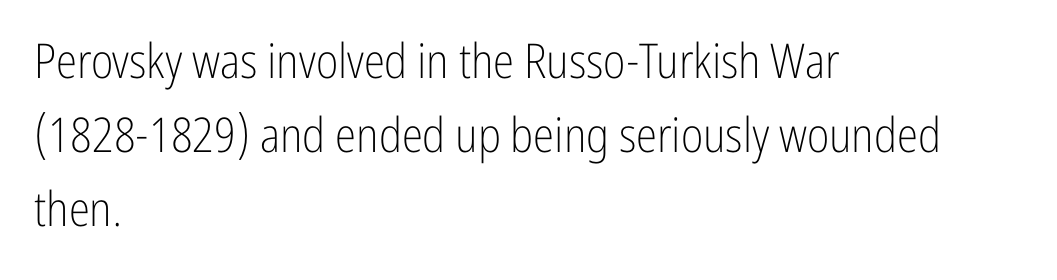
Letters have the restrained weight of plain body copy at most. The leading is moderate, giving the passage an even texture. Honestly, the letter spacing is just normal — you wouldn't notice it. If you drew a line through each stem, it would be perfectly vertical.
